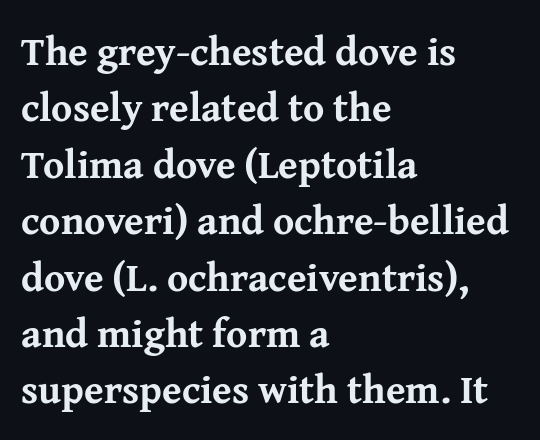
The glyphs are unaccompanied by any horizontal stroke below them. The face used here is seriffed, in the tradition of book romans. Is this a fixed-width face? No — the glyphs have proportional, varying widths. You'd pick this weight for a headline — it's a proper bold.
